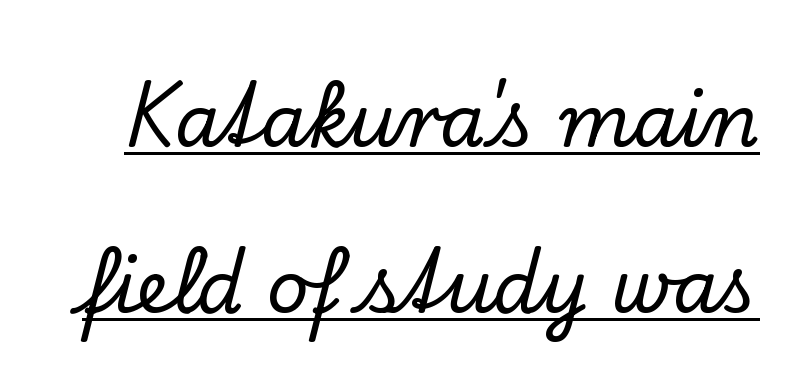
Q: Is the text italic (slanted)? A: Yes.
Q: Is the typeface a serif or a sans-serif typeface? A: Serif.
Q: Is the text underlined? A: Yes.
Q: Is the spacing between letters normal or unusually wide? A: Normal.
Q: Is the spacing between lines tight, normal or loose? A: Loose.
Q: Width (condensed, normal, or wide)? A: Normal.
Q: Stroke contrast? A: Low.
Q: x-height? A: Small.
Q: Monospaced? A: No.
